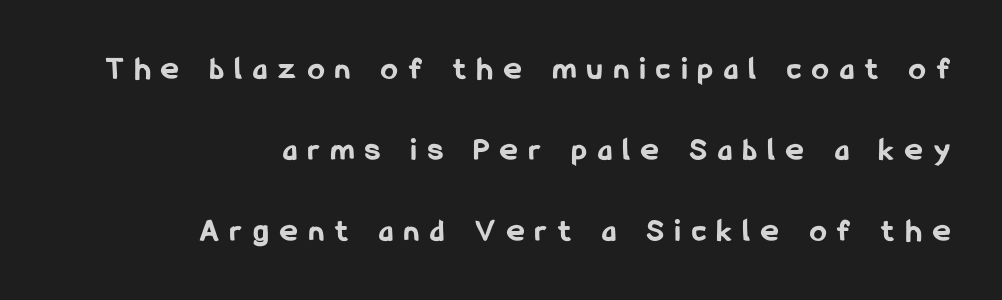
Q: Is the text bold? A: Yes.
Q: Is the text italic (slanted)? A: No, it is upright.
Q: Is the typeface a serif or a sans-serif typeface? A: Sans-serif.
Q: Is the text underlined? A: No.
Q: How is the paragraph aligned? A: Right-aligned.
Q: Is the spacing between letters normal or unusually wide? A: Unusually wide.
Q: Is the spacing between lines tight, normal or loose? A: Loose.
Q: Width (condensed, normal, or wide)? A: Condensed.
Q: Stroke contrast? A: Low.
Q: x-height? A: Medium.
Q: Monospaced? A: No.
